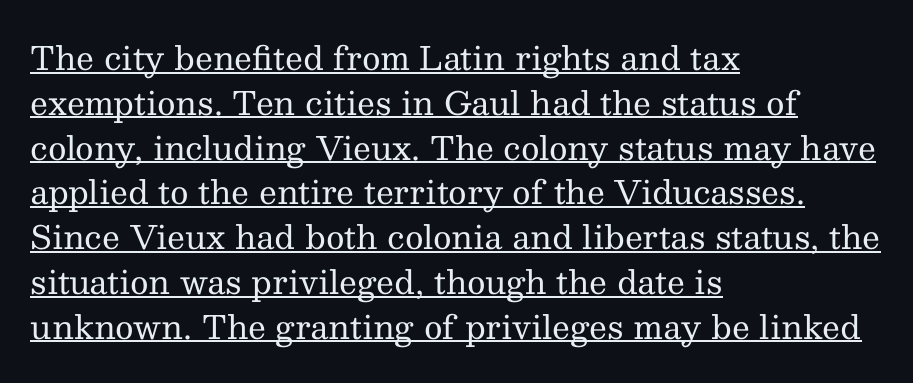
Regarding leading, the lines here are spaced in the standard way. Are there feet on the stems? There are — it's a serif. The lettering holds an erect, upright posture throughout. Does a line run under the words? Yes, clearly. The typesetter chose a ragged-right arrangement here.
